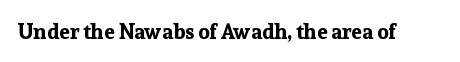
The image shows 21 px bold type, upright; set normal letter spacing, not underlined.
